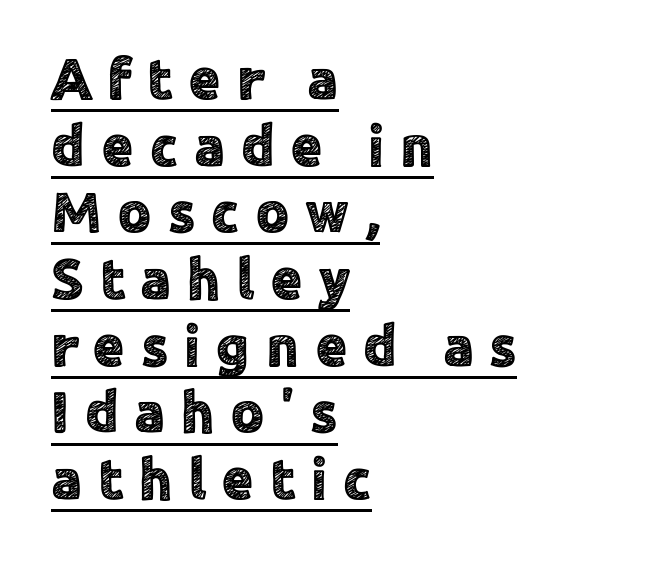
Q: Is the text italic (slanted)? A: No, it is upright.
Q: Is the typeface a serif or a sans-serif typeface? A: Sans-serif.
Q: Is the text underlined? A: Yes.
Q: How is the paragraph aligned? A: Left-aligned.
Q: Is the spacing between letters normal or unusually wide? A: Unusually wide.
Q: Is the spacing between lines tight, normal or loose? A: Tight.
Q: Width (condensed, normal, or wide)? A: Normal.
Q: x-height? A: Medium.
Q: Monospaced? A: No.
